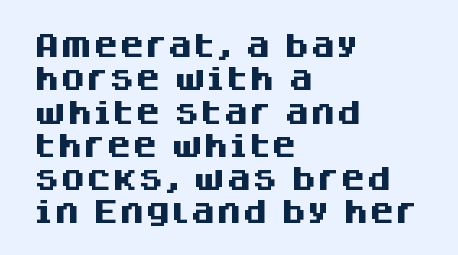
In terms of posture, this sample is upright. Look at the stroke-to-counter ratio: heavy, a bold. Notice how descenders clear the ascenders below comfortably — that's standard leading. The zone under the glyphs is completely vacant. The rendering keeps characters at their native spacing.
